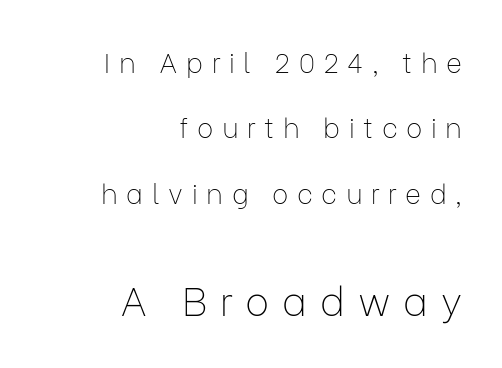
Q: Is the text bold? A: No.
Q: Is the text italic (slanted)? A: No, it is upright.
Q: Is the typeface a serif or a sans-serif typeface? A: Sans-serif.
Q: Is the text underlined? A: No.
Q: How is the paragraph aligned? A: Right-aligned.
Q: Is the spacing between letters normal or unusually wide? A: Unusually wide.
Q: Is the spacing between lines tight, normal or loose? A: Loose.
Q: Which block of text is set in a larger size, the first (top) or the second (bottom)? A: The second (bottom) one.
Q: Width (condensed, normal, or wide)? A: Normal.
Q: Stroke contrast? A: Low.
Q: x-height? A: Medium.
Q: Monospaced? A: No.
